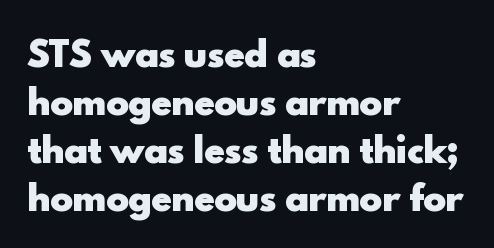
The line-height multiplier appears to be the usual default. Nothing unusual about the tracking: characters are spaced as the font intends. This is the regular roman posture of the typeface. Honestly, there is no underline to notice here at all.
